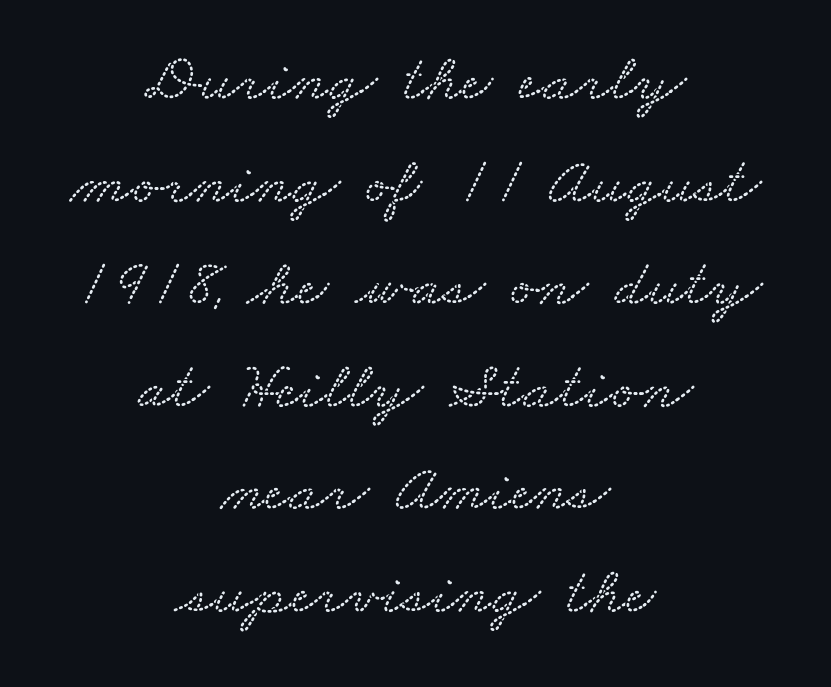
Q: Is the typeface a serif or a sans-serif typeface? A: Serif.
Q: Is the text underlined? A: No.
Q: How is the paragraph aligned? A: Centered.
Q: Is the spacing between letters normal or unusually wide? A: Normal.
Q: Is the spacing between lines tight, normal or loose? A: Normal.
Q: Width (condensed, normal, or wide)? A: Wide.
Q: Stroke contrast? A: Medium.
Q: x-height? A: Small.
Q: Monospaced? A: No.
